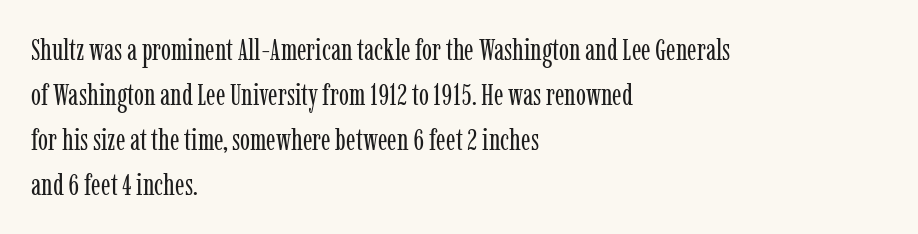
Q: Is the text bold? A: No.
Q: Is the text italic (slanted)? A: No, it is upright.
Q: Is the typeface a serif or a sans-serif typeface? A: Serif.
Q: Is the text underlined? A: No.
Q: How is the paragraph aligned? A: Left-aligned.
Q: Is the spacing between letters normal or unusually wide? A: Normal.
Q: Is the spacing between lines tight, normal or loose? A: Normal.
Q: Width (condensed, normal, or wide)? A: Condensed.
Q: Stroke contrast? A: Low.
Q: x-height? A: Medium.
Q: Monospaced? A: No.
